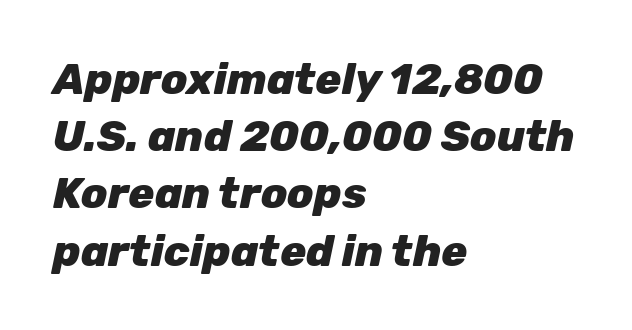
The font is running at its bold setting. This is oblique type, the kind used for emphasis or titles. Underline: absent. Think of a printed novel: that variable character pitch is what you see here. Does extra space separate the letters? No, they use regular spacing. Where is the straight margin? On the left.
